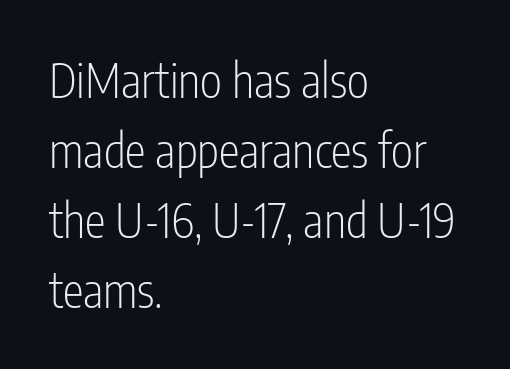
{"serif": "no", "italic": "no", "bold": "no", "weight": "light", "width": "condensed", "stroke_contrast": "low", "x_height": "medium", "monospaced": "no", "underline": "no", "align": "left", "line_spacing": "normal", "line_spacing_ratio": 1.49, "letter_spacing": "normal", "letter_spacing_em": 0.0, "glyph_px": 47}
